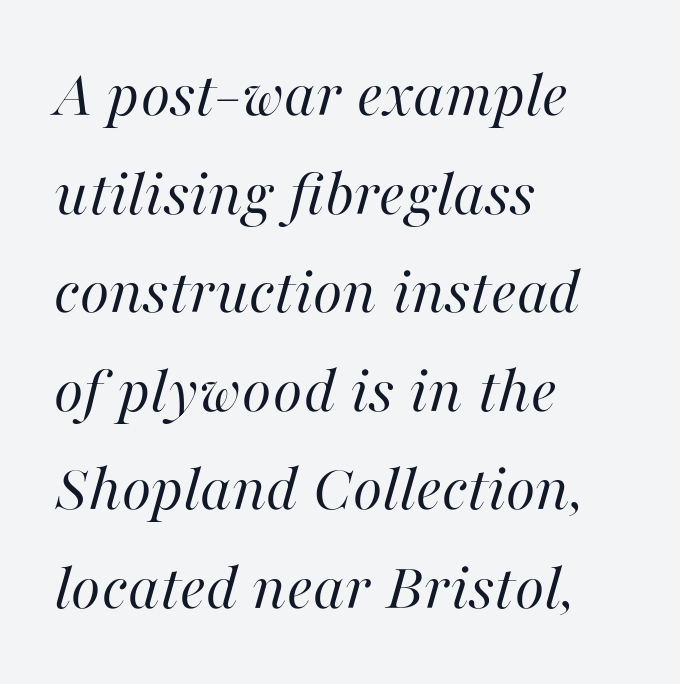
The image shows 68 px regular-weight type, italic (leaning right); set left-aligned, normal line spacing (1.45x), normal letter spacing, not underlined; high stroke contrast and a medium x-height.
